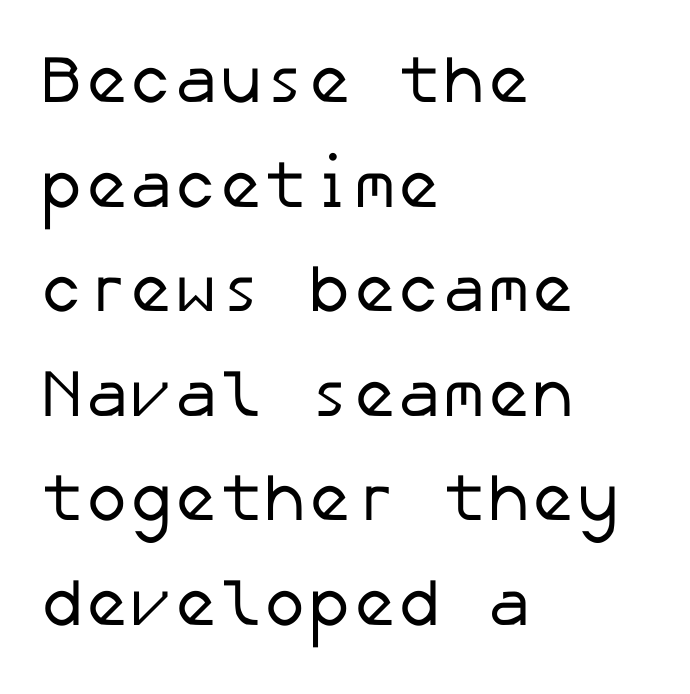
Is the block centered? No — it sits flush against the left margin. The cut favours lightness, reaching ordinary text weight at its darkest. Here the glyphs are tracked normally, forming tight word shapes. Letters rest on an invisible, unmarked baseline. Observe the absence of serifs on each vertical stroke in this sample. The vertical gap from one line to the next is medium.
